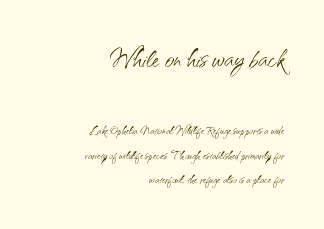
Large over small — that's the arrangement of the two blocks here. The tracking reads as untouched default to a designer's eye. Classification — sans serif. Think of a printed novel: that variable character pitch is what you see here.
